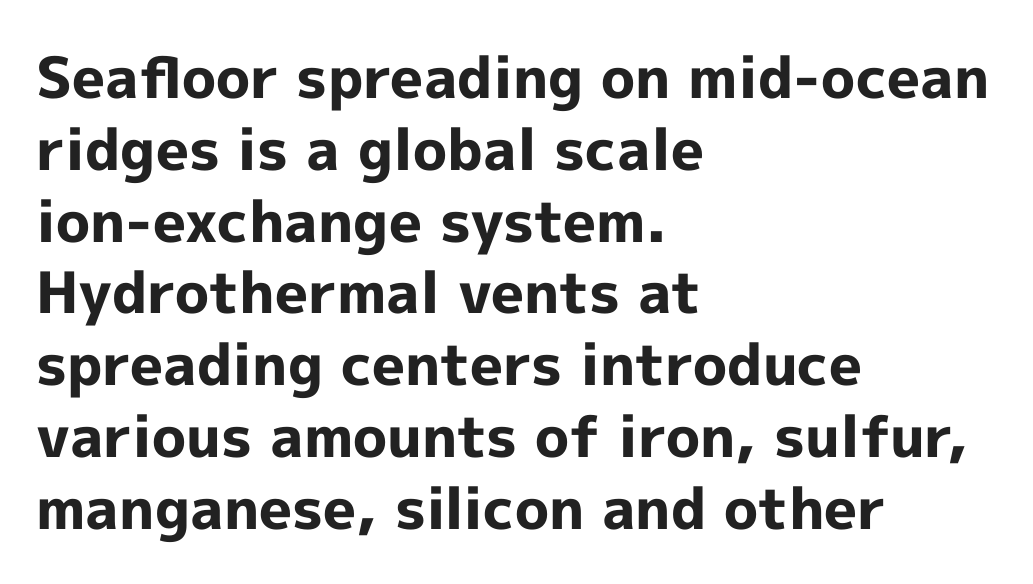
The image shows 57 px bold sans-serif type, upright; set left-aligned, normal line spacing (1.26x), normal letter spacing, not underlined; a medium x-height.
